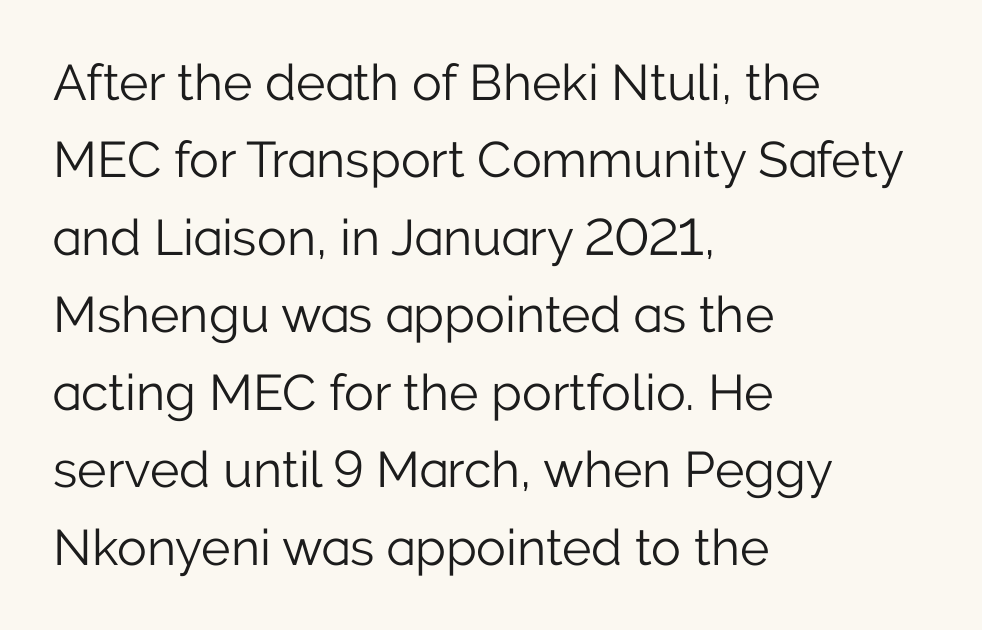
Which margin do the lines hug? The left one — the right edge is uneven. The passage shown has conventional tracking throughout. These lines are composed in type without serifs. Each stroke keeps to a modest, everyday thickness or less.
